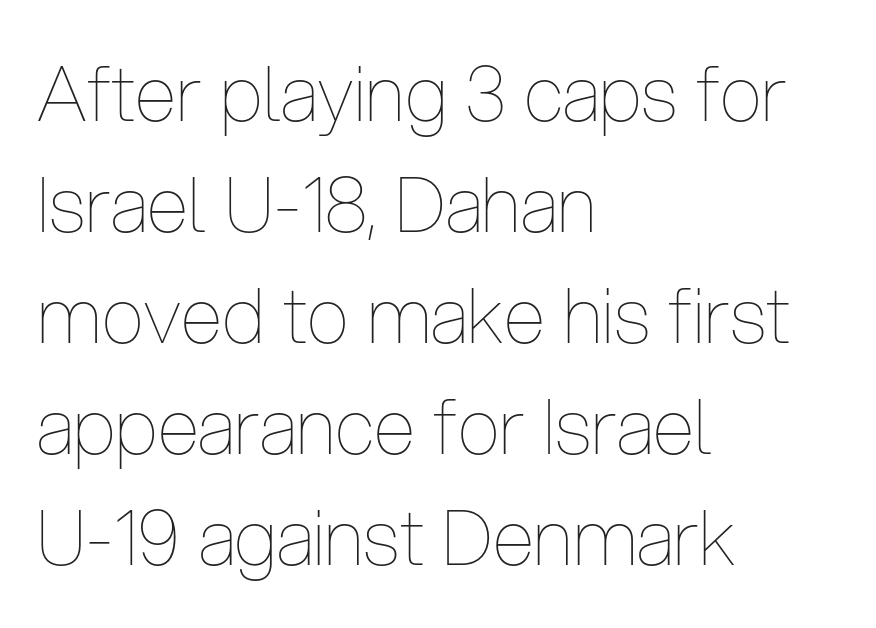
Evenly set lines give the paragraph a standard silhouette. Teacher's note: observe the even left margin — that is flush-left alignment. Descender tails drop into unmarked territory. Notice how the stems are strictly vertical — no italics here.
